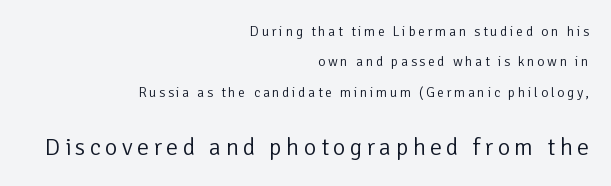
The image shows 24 px text type, upright; set right-aligned, loose line spacing (2.17x), not underlined; the second (bottom) block is 1.71x larger.
